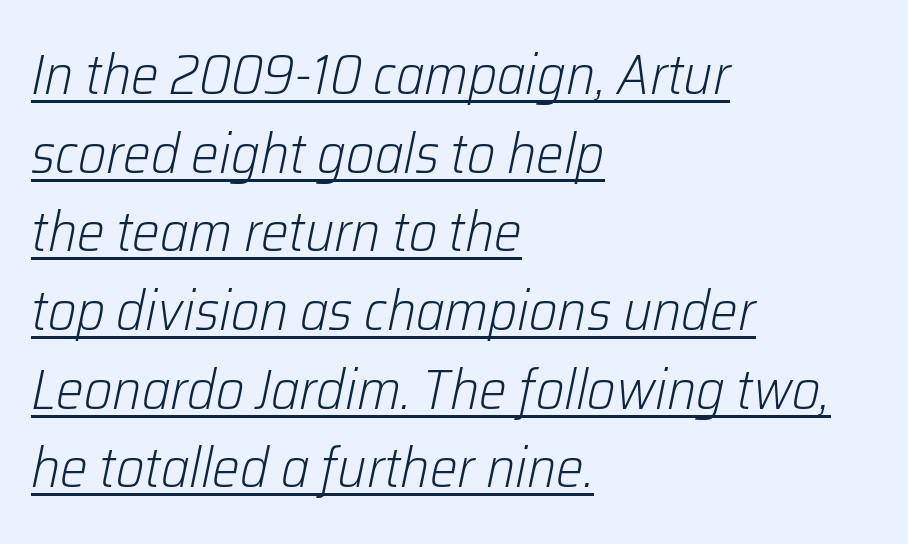
Is the type heavy? It reads as light-to-regular instead. Standard letterfit; no display-style spreading of the glyphs. Alignment: flush left. The letters advance in unequal steps, a hallmark of proportional type. The glyphs look as if they've been sheared to an angle. Underlining? Definitely there.
